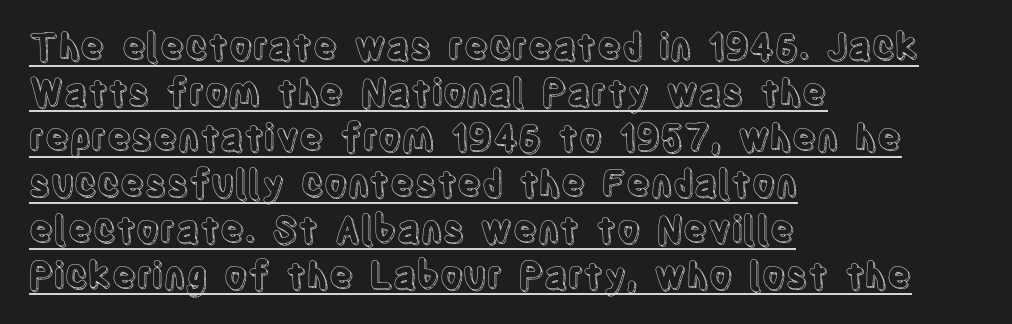
{"italic": "no", "width": "condensed", "x_height": "large", "monospaced": "no", "underline": "yes", "align": "left", "line_spacing": "normal", "line_spacing_ratio": 1.27, "letter_spacing": "normal", "letter_spacing_em": 0.0, "glyph_px": 36}
